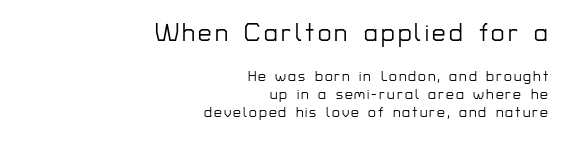
Is the lower block the larger one? No — the upper block carries the bigger type. Compared with a flush-left layout, this one pins lines to the opposite, right side. Clear beneath every line of the passage. What's the leading like? Ordinary, nothing unusual. The specimen reads as upright at a glance.
